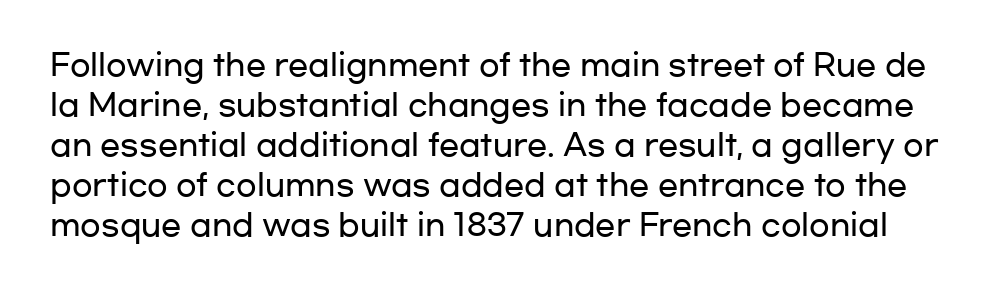
{"serif": "no", "italic": "no", "width": "wide", "stroke_contrast": "low", "x_height": "medium", "monospaced": "no", "underline": "no", "line_spacing": "normal", "line_spacing_ratio": 1.33, "letter_spacing": "normal", "letter_spacing_em": 0.0, "glyph_px": 30}
